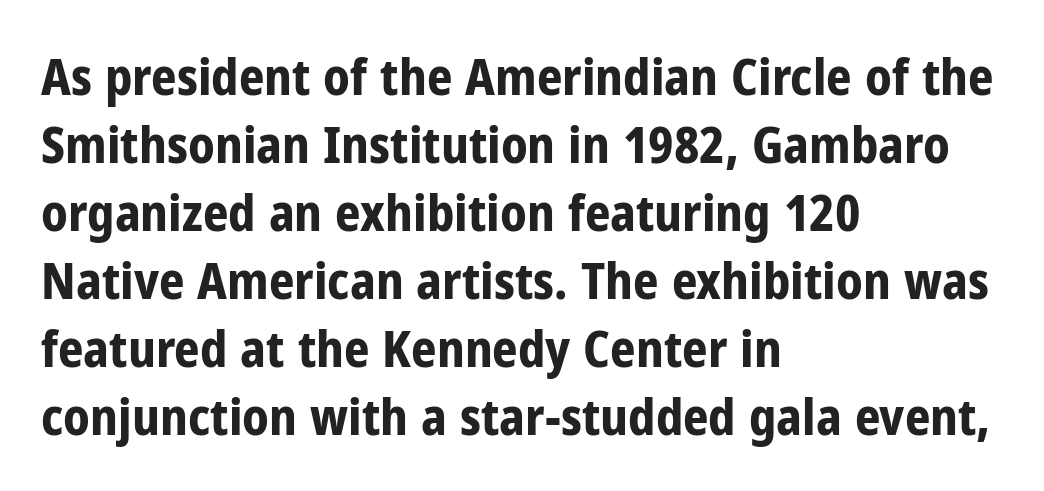
{"serif": "no", "italic": "no", "bold": "yes", "weight": "bold", "width": "condensed", "stroke_contrast": "low", "x_height": "medium", "monospaced": "no", "underline": "no", "align": "left", "line_spacing": "normal", "line_spacing_ratio": 1.36, "letter_spacing": "normal", "letter_spacing_em": 0.0, "glyph_px": 50}
